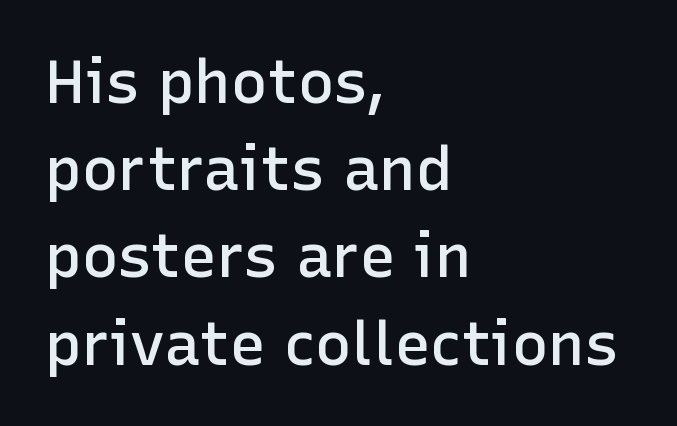
{"serif": "no", "italic": "no", "bold": "semi", "weight": "semibold", "width": "normal", "stroke_contrast": "low", "x_height": "medium", "monospaced": "no", "underline": "no", "align": "left", "line_spacing": "normal", "line_spacing_ratio": 1.43, "letter_spacing": "normal", "letter_spacing_em": 0.0, "glyph_px": 61}
